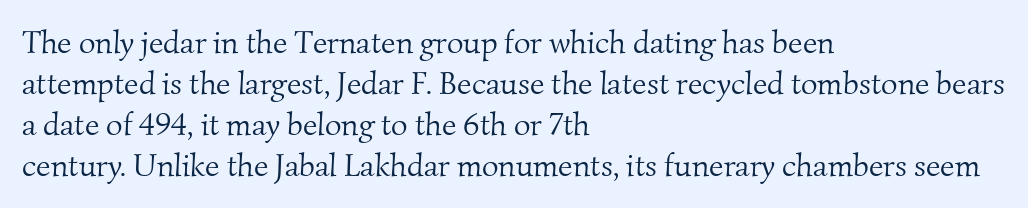
{"serif": "yes", "bold": "no", "weight": "light", "width": "normal", "stroke_contrast": "medium", "x_height": "small", "monospaced": "no", "underline": "no", "align": "left", "line_spacing": "normal", "line_spacing_ratio": 1.28, "letter_spacing": "normal", "letter_spacing_em": 0.0, "glyph_px": 32}
